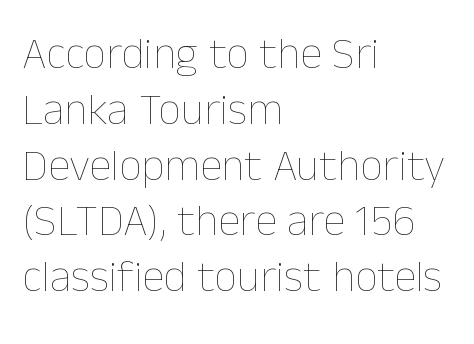
{"italic": "no", "bold": "no", "weight": "thin", "width": "normal", "stroke_contrast": "low", "x_height": "medium", "monospaced": "no", "underline": "no", "align": "left", "line_spacing_ratio": 1.24, "letter_spacing": "normal", "letter_spacing_em": 0.0, "glyph_px": 45}
